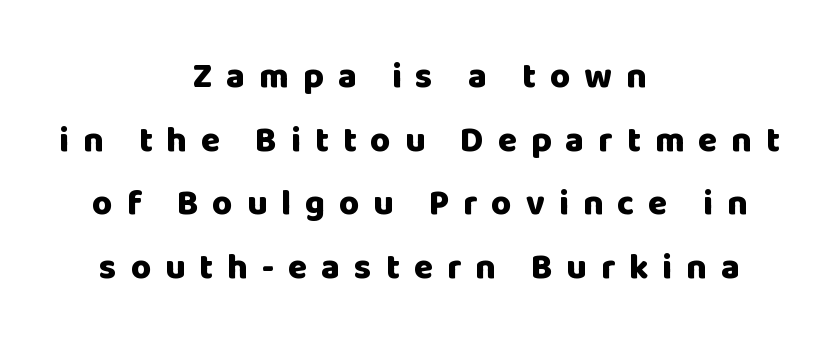
Q: Is the text bold? A: Yes.
Q: Is the text italic (slanted)? A: No, it is upright.
Q: Is the typeface a serif or a sans-serif typeface? A: Sans-serif.
Q: Is the text underlined? A: No.
Q: How is the paragraph aligned? A: Centered.
Q: Is the spacing between letters normal or unusually wide? A: Unusually wide.
Q: Width (condensed, normal, or wide)? A: Normal.
Q: Stroke contrast? A: Low.
Q: x-height? A: Large.
Q: Monospaced? A: No.
